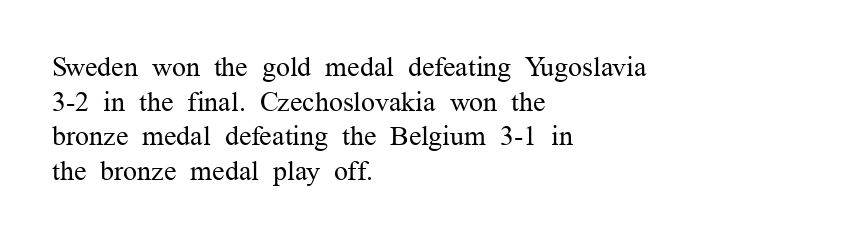
Q: Is the text bold? A: No.
Q: Is the text italic (slanted)? A: No, it is upright.
Q: Is the typeface a serif or a sans-serif typeface? A: Serif.
Q: Is the text underlined? A: No.
Q: How is the paragraph aligned? A: Left-aligned.
Q: Is the spacing between letters normal or unusually wide? A: Normal.
Q: Width (condensed, normal, or wide)? A: Normal.
Q: Stroke contrast? A: Medium.
Q: x-height? A: Medium.
Q: Monospaced? A: No.
